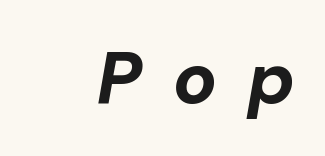
Q: Is the text bold? A: Yes.
Q: Is the text italic (slanted)? A: Yes, it leans right by about 10 degrees.
Q: Is the text underlined? A: No.
Q: How is the paragraph aligned? A: Right-aligned.
Q: Is the spacing between letters normal or unusually wide? A: Unusually wide.
Q: Width (condensed, normal, or wide)? A: Normal.
Q: Stroke contrast? A: Low.
Q: x-height? A: Medium.
Q: Monospaced? A: No.
